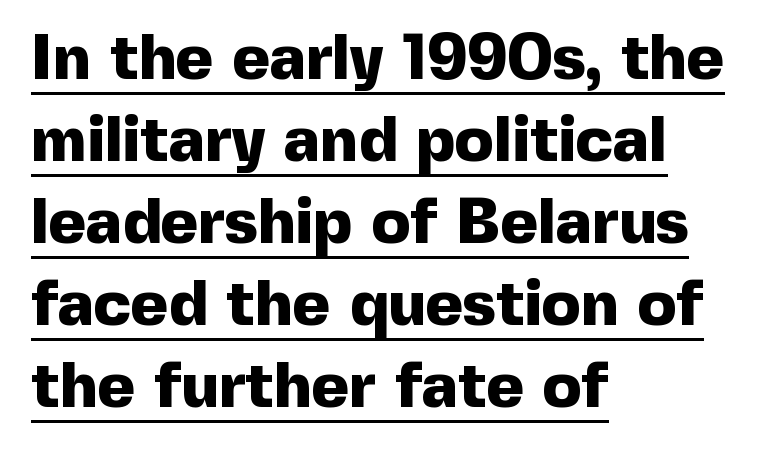
Look at the stroke-to-counter ratio: heavy, a bold. Looks like someone drew a line under every word here. The text block is weighted toward the left margin, trailing off unevenly rightward. Examine the stroke ends and you'll find no serifs. Do the characters align in a grid? No, the font is proportional. The type is set solid horizontally, with unmodified tracking.
